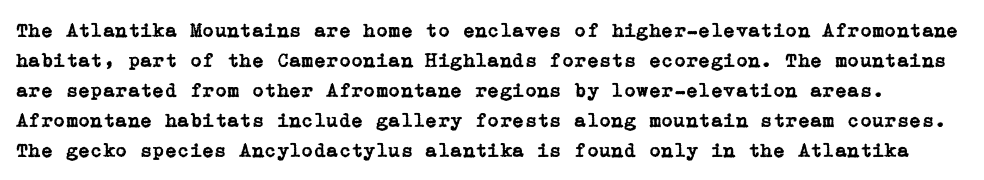
Q: Is the text italic (slanted)? A: No, it is upright.
Q: Is the text underlined? A: No.
Q: Is the spacing between letters normal or unusually wide? A: Normal.
Q: Is the spacing between lines tight, normal or loose? A: Normal.
